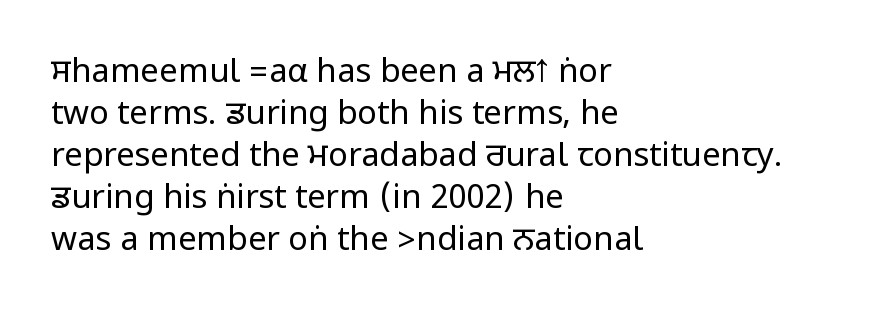
The image shows 33 px regular-weight, condensed sans-serif type, upright; set left-aligned, normal line spacing (1.27x), normal letter spacing, not underlined; low stroke contrast.
